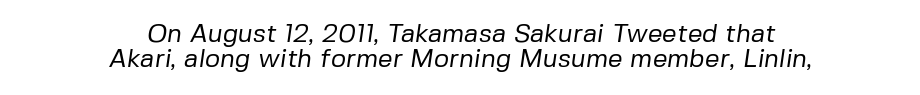
{"bold": "no", "underline": "no", "align": "center", "line_spacing": "tight", "line_spacing_ratio": 0.96, "letter_spacing": "normal", "letter_spacing_em": 0.0, "glyph_px": 26}
